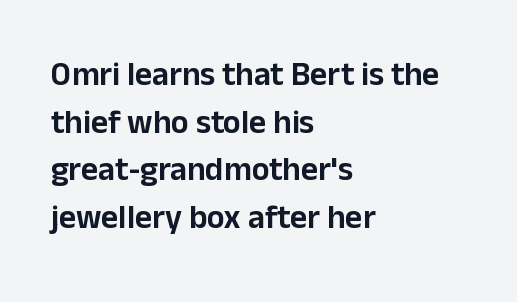
Q: Is the text italic (slanted)? A: No, it is upright.
Q: Is the typeface a serif or a sans-serif typeface? A: Sans-serif.
Q: Is the text underlined? A: No.
Q: How is the paragraph aligned? A: Left-aligned.
Q: Is the spacing between letters normal or unusually wide? A: Normal.
Q: Is the spacing between lines tight, normal or loose? A: Normal.
Q: Width (condensed, normal, or wide)? A: Normal.
Q: Stroke contrast? A: Low.
Q: x-height? A: Medium.
Q: Monospaced? A: No.
